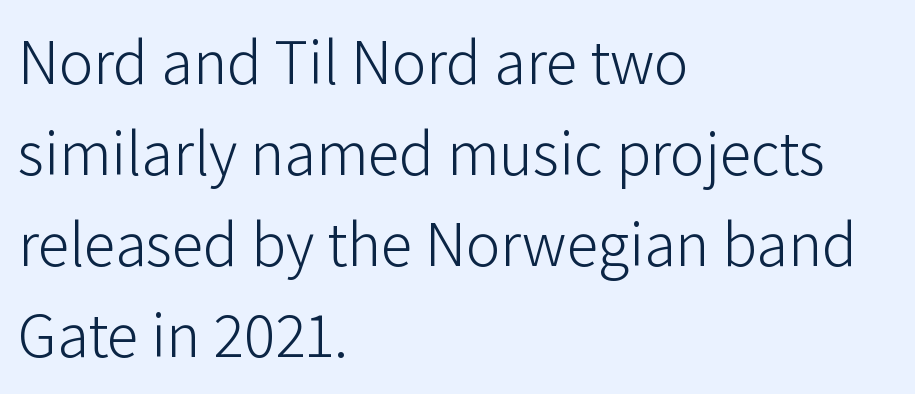
{"serif": "no", "italic": "no", "bold": "no", "weight": "light", "width": "normal", "stroke_contrast": "low", "x_height": "medium", "monospaced": "no", "underline": "no", "align": "left", "line_spacing": "normal", "line_spacing_ratio": 1.42, "letter_spacing": "normal", "letter_spacing_em": 0.0, "glyph_px": 64}
